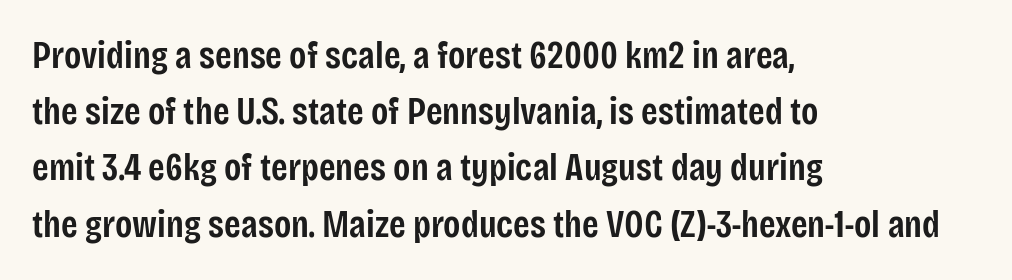
Q: Is the text bold? A: Semi-bold.
Q: Is the text italic (slanted)? A: No, it is upright.
Q: Is the typeface a serif or a sans-serif typeface? A: Sans-serif.
Q: Is the text underlined? A: No.
Q: How is the paragraph aligned? A: Left-aligned.
Q: Is the spacing between letters normal or unusually wide? A: Normal.
Q: Is the spacing between lines tight, normal or loose? A: Normal.
Q: Width (condensed, normal, or wide)? A: Condensed.
Q: Stroke contrast? A: Low.
Q: x-height? A: Large.
Q: Monospaced? A: No.
